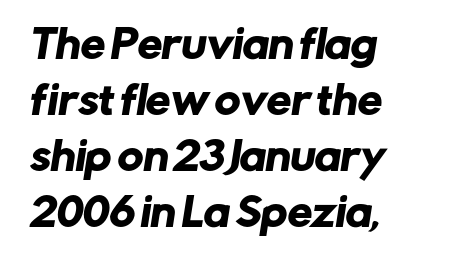
The image shows 39 px sans-serif type; set left-aligned, normal line spacing (1.44x), normal letter spacing, not underlined; low stroke contrast and a medium x-height.
